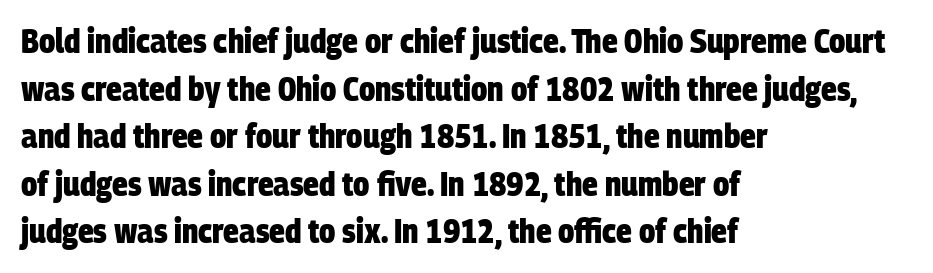
The image shows 33 px heavy, condensed sans-serif type; set left-aligned, normal line spacing (1.44x), normal letter spacing, not underlined; low stroke contrast and a large x-height.
